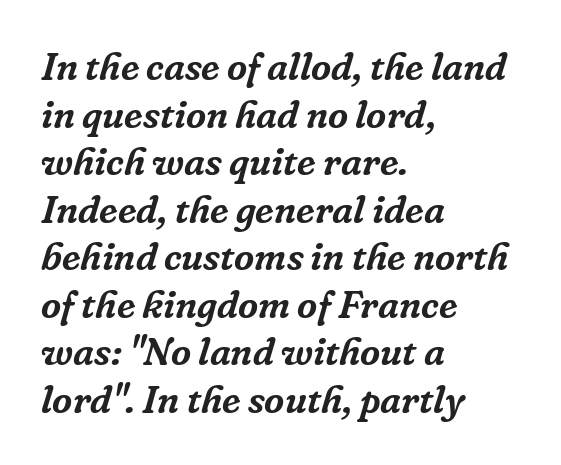
The image shows 39 px serif type, italic (leaning right); set left-aligned, line spacing 1.22x, normal letter spacing, not underlined; low stroke contrast and a medium x-height.
